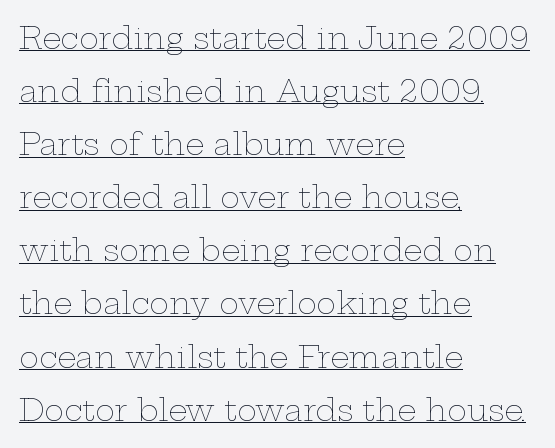
{"italic": "no", "bold": "no", "weight": "thin", "width": "wide", "stroke_contrast": "low", "x_height": "medium", "monospaced": "no", "underline": "yes", "align": "left", "line_spacing_ratio": 1.77, "letter_spacing": "normal", "letter_spacing_em": 0.0, "glyph_px": 30}
